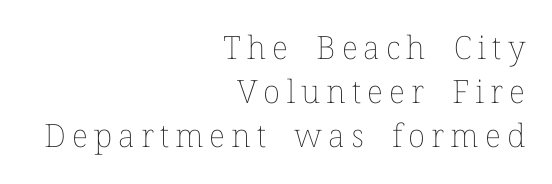
Characters remain perfectly vertical along every line. A flush-right, rag-left setting is used for this passage. Clear beneath every line of the passage. Spacing verdict: proportional, widths tailored to each character.
